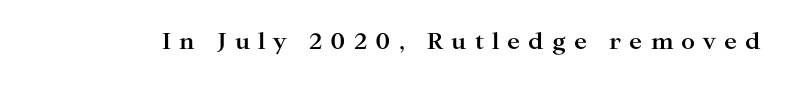
The image shows 22 px bold type, upright; set unusually wide letter spacing (+0.36 em), not underlined.
